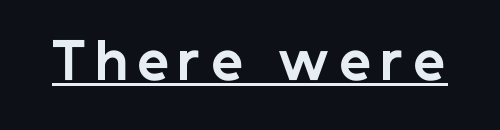
{"serif": "no", "italic": "no", "bold": "yes", "weight": "bold", "width": "normal", "stroke_contrast": "low", "x_height": "medium", "monospaced": "no", "underline": "yes", "glyph_px": 50}
